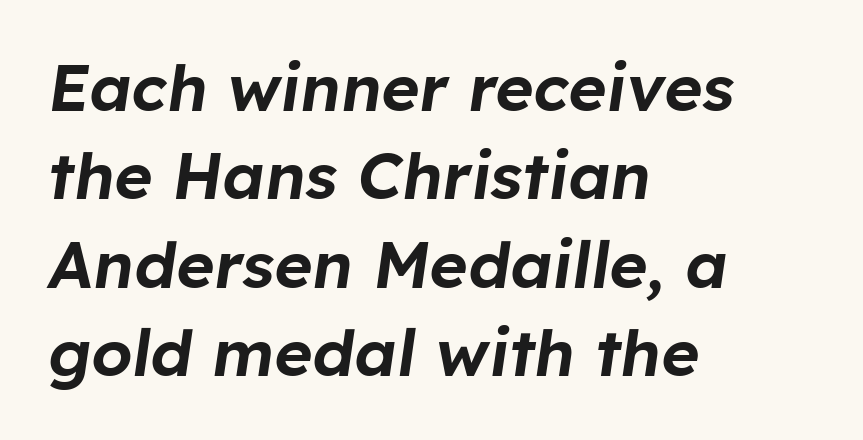
{"italic": "yes", "lean": "right", "slant_degrees": 8, "width": "normal", "stroke_contrast": "low", "x_height": "medium", "monospaced": "no", "underline": "no", "align": "left", "line_spacing": "normal", "line_spacing_ratio": 1.36, "letter_spacing": "normal", "letter_spacing_em": 0.0, "glyph_px": 65}
